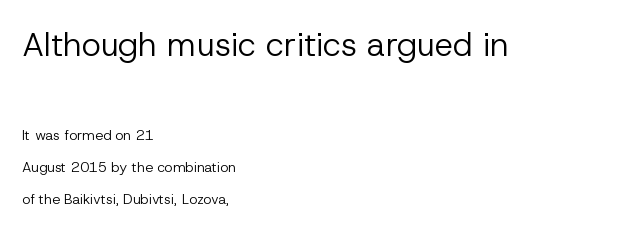
Q: Is the text bold? A: No.
Q: Is the text italic (slanted)? A: No, it is upright.
Q: Is the typeface a serif or a sans-serif typeface? A: Sans-serif.
Q: Is the text underlined? A: No.
Q: How is the paragraph aligned? A: Left-aligned.
Q: Is the spacing between letters normal or unusually wide? A: Normal.
Q: Is the spacing between lines tight, normal or loose? A: Loose.
Q: Which block of text is set in a larger size, the first (top) or the second (bottom)? A: The first (top) one.
Q: Width (condensed, normal, or wide)? A: Normal.
Q: Stroke contrast? A: Low.
Q: x-height? A: Medium.
Q: Monospaced? A: No.
